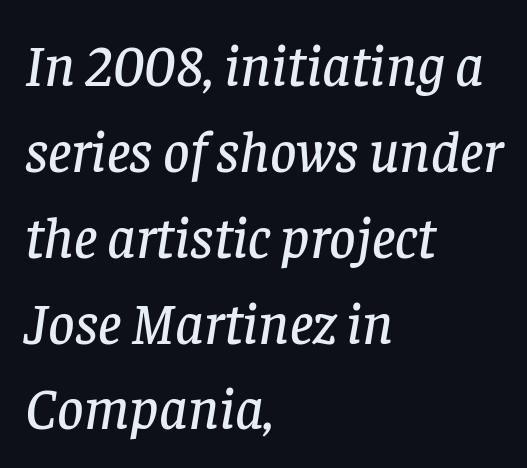
{"serif": "yes", "italic": "yes", "lean": "right", "slant_degrees": 8, "width": "normal", "stroke_contrast": "low", "x_height": "large", "monospaced": "no", "underline": "no", "align": "left", "line_spacing": "normal", "line_spacing_ratio": 1.48, "letter_spacing": "normal", "letter_spacing_em": 0.0, "glyph_px": 58}
